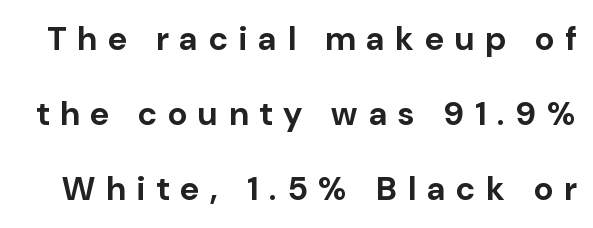
Q: Is the text bold? A: Yes.
Q: Is the text italic (slanted)? A: No, it is upright.
Q: Is the typeface a serif or a sans-serif typeface? A: Sans-serif.
Q: Is the text underlined? A: No.
Q: Is the spacing between letters normal or unusually wide? A: Unusually wide.
Q: Is the spacing between lines tight, normal or loose? A: Loose.
Q: Width (condensed, normal, or wide)? A: Normal.
Q: Stroke contrast? A: Low.
Q: x-height? A: Medium.
Q: Monospaced? A: No.
